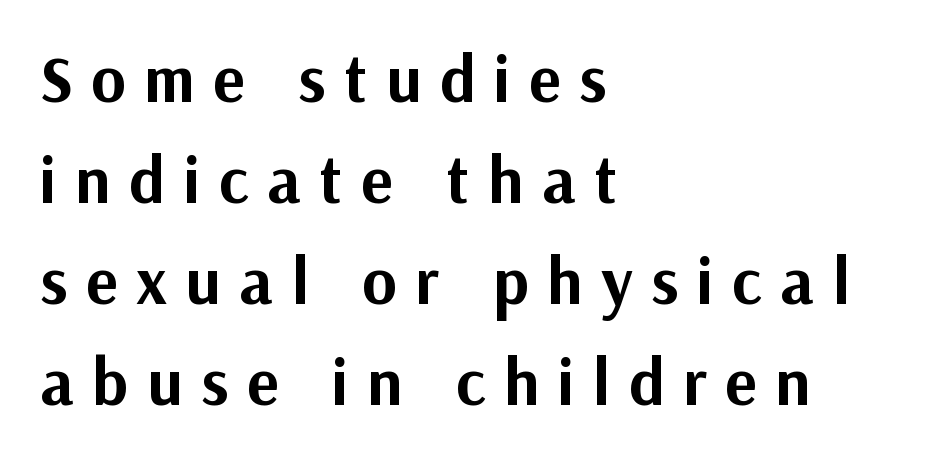
Is there any slant? The stems are plumb. Reading down the column, the eye jumps a familiar distance to each next line. The rendering inserts visible extra space after every character. Letterform terminals end flat and unadorned throughout the passage. Caption: multi-line text, flush left, ragged right.
